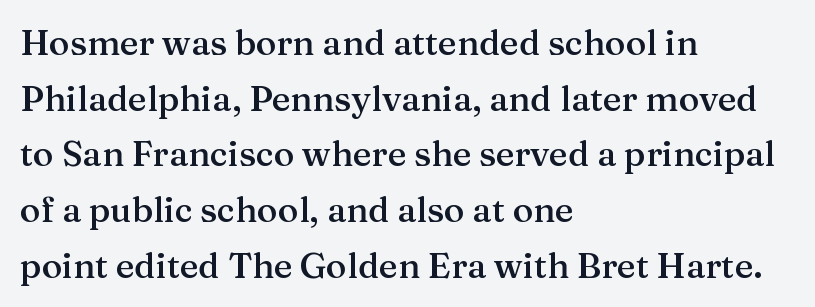
Descender tails drop into unmarked territory. The font is running at a semibold setting, under full bold. Notice how descenders clear the ascenders below comfortably — that's standard leading. A classic flush-left, rag-right setting is used for this passage. The rendering uses natural spacing where letterforms have individual widths. The letters carry serifs — small finishing strokes at the ends of their stems.
